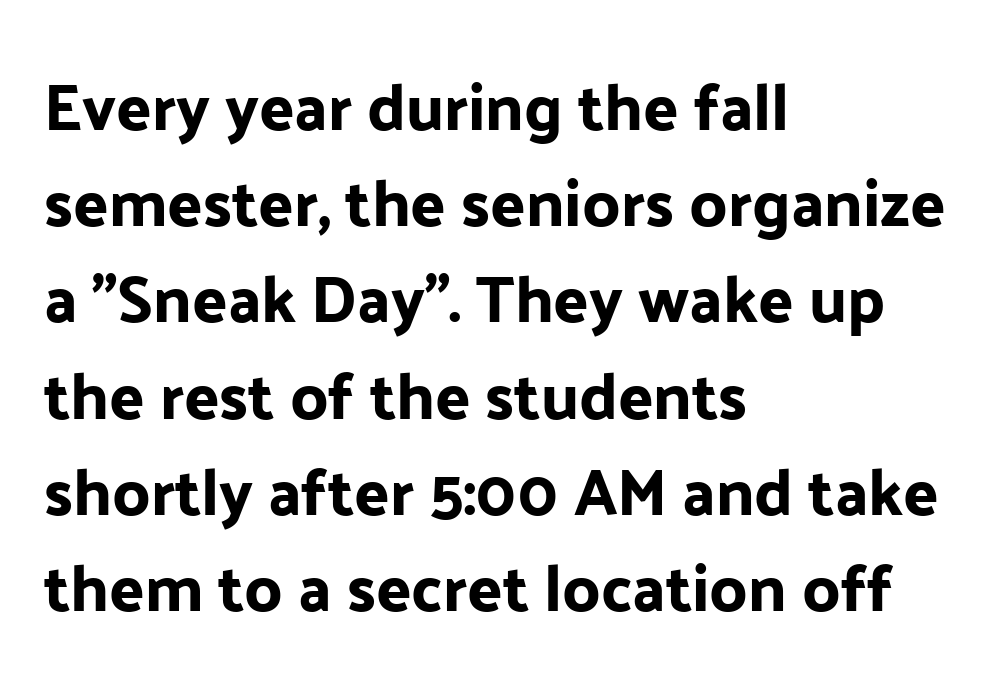
{"serif": "no", "italic": "no", "width": "normal", "stroke_contrast": "low", "x_height": "medium", "monospaced": "no", "underline": "no", "align": "left", "line_spacing": "normal", "line_spacing_ratio": 1.48, "letter_spacing": "normal", "letter_spacing_em": 0.0, "glyph_px": 65}
